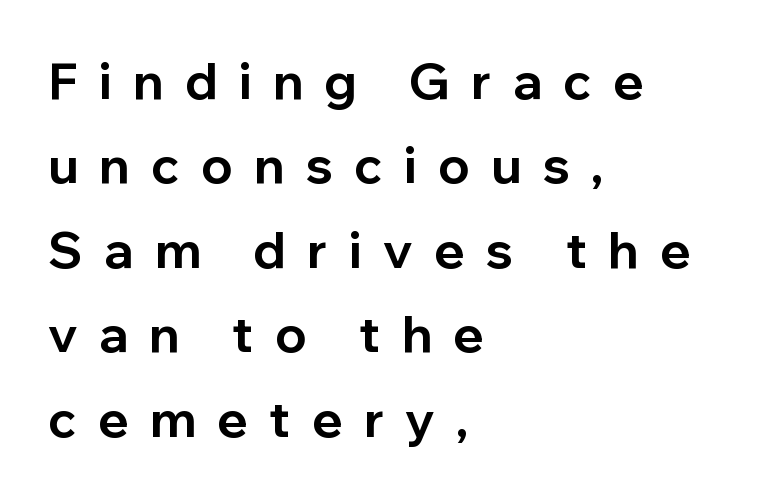
Q: Is the text bold? A: Yes.
Q: Is the text italic (slanted)? A: No, it is upright.
Q: Is the typeface a serif or a sans-serif typeface? A: Sans-serif.
Q: Is the text underlined? A: No.
Q: How is the paragraph aligned? A: Left-aligned.
Q: Is the spacing between letters normal or unusually wide? A: Unusually wide.
Q: Is the spacing between lines tight, normal or loose? A: Normal.
Q: Width (condensed, normal, or wide)? A: Normal.
Q: Stroke contrast? A: Low.
Q: x-height? A: Medium.
Q: Monospaced? A: No.
